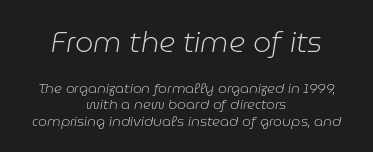
{"italic": "yes", "lean": "right", "slant_degrees": 9, "bold": "no", "weight": "light", "width": "normal", "stroke_contrast": "low", "x_height": "medium", "monospaced": "no", "underline": "no", "align": "center", "line_spacing_ratio": 1.19, "letter_spacing": "normal", "letter_spacing_em": 0.0, "larger_block": "first", "size_ratio": 2.07, "glyph_px": 29}
